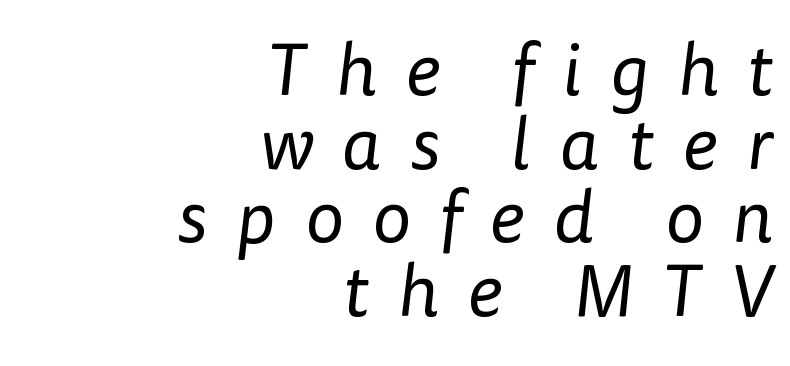
{"serif": "no", "bold": "no", "weight": "regular", "width": "normal", "stroke_contrast": "low", "x_height": "medium", "monospaced": "no", "underline": "no", "align": "right", "line_spacing": "tight", "line_spacing_ratio": 1.01, "letter_spacing": "wide", "letter_spacing_em": 0.4, "glyph_px": 73}
